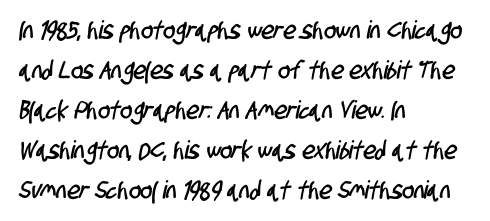
Q: Is the text underlined? A: No.
Q: How is the paragraph aligned? A: Left-aligned.
Q: Is the spacing between letters normal or unusually wide? A: Normal.
Q: Is the spacing between lines tight, normal or loose? A: Normal.
